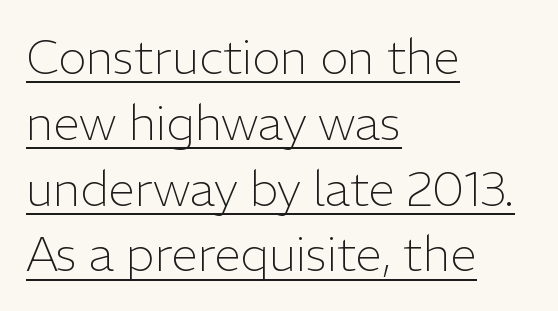
The image shows 48 px light sans-serif type, upright; set left-aligned, normal line spacing (1.37x), normal letter spacing, underlined; low stroke contrast and a medium x-height.
